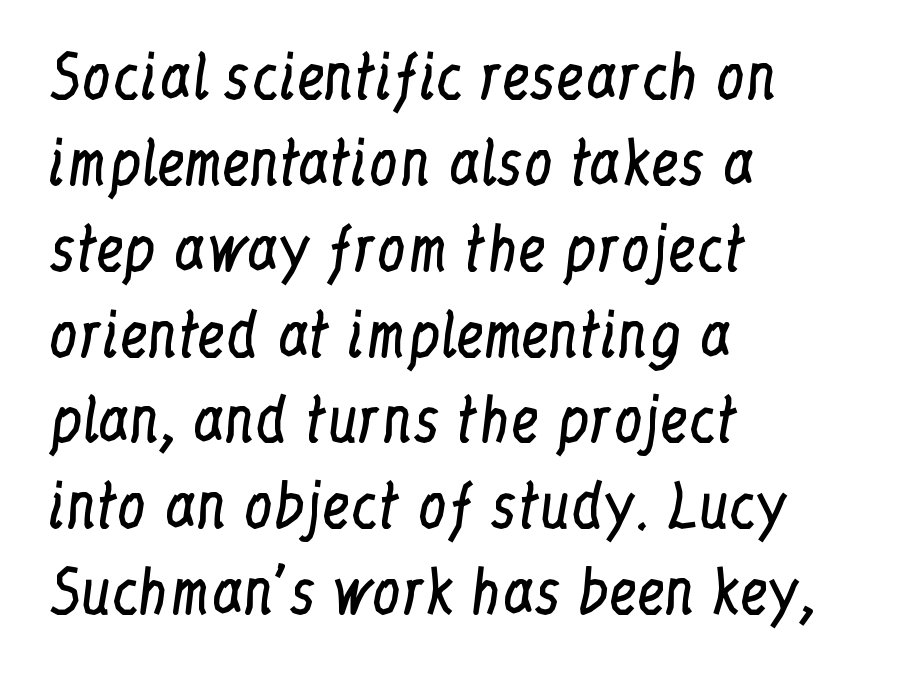
Q: Is the text bold? A: No.
Q: Is the text italic (slanted)? A: Yes.
Q: Is the typeface a serif or a sans-serif typeface? A: Serif.
Q: Is the text underlined? A: No.
Q: How is the paragraph aligned? A: Left-aligned.
Q: Is the spacing between letters normal or unusually wide? A: Normal.
Q: Is the spacing between lines tight, normal or loose? A: Normal.
Q: Width (condensed, normal, or wide)? A: Condensed.
Q: Stroke contrast? A: Low.
Q: x-height? A: Medium.
Q: Monospaced? A: No.
